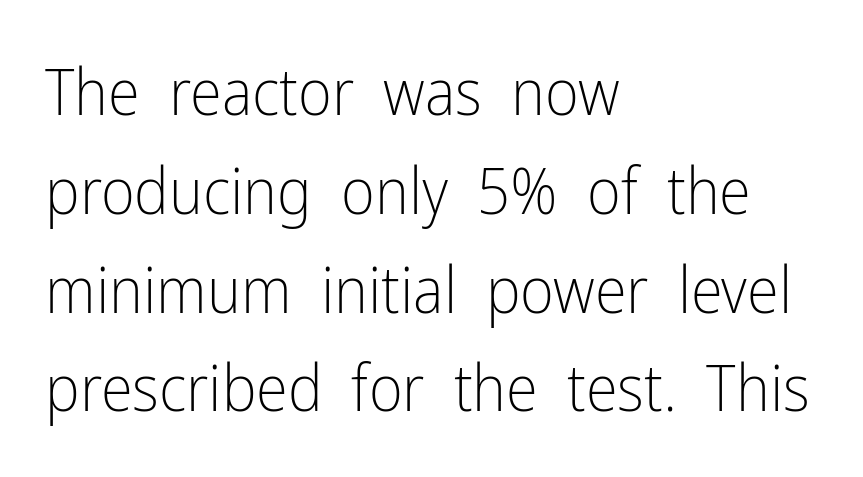
Q: Is the text bold? A: No.
Q: Is the text italic (slanted)? A: No, it is upright.
Q: Is the typeface a serif or a sans-serif typeface? A: Sans-serif.
Q: Is the text underlined? A: No.
Q: How is the paragraph aligned? A: Left-aligned.
Q: Is the spacing between letters normal or unusually wide? A: Normal.
Q: Is the spacing between lines tight, normal or loose? A: Normal.
Q: Width (condensed, normal, or wide)? A: Condensed.
Q: Stroke contrast? A: Low.
Q: x-height? A: Medium.
Q: Monospaced? A: No.
